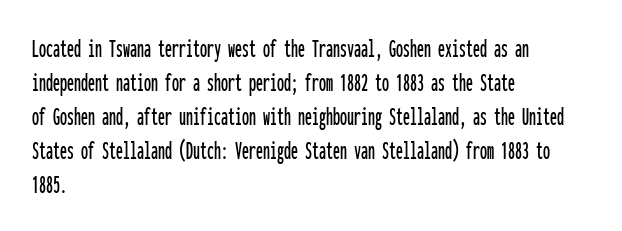
Q: Is the text italic (slanted)? A: No, it is upright.
Q: Is the typeface a serif or a sans-serif typeface? A: Sans-serif.
Q: Is the text underlined? A: No.
Q: How is the paragraph aligned? A: Left-aligned.
Q: Is the spacing between letters normal or unusually wide? A: Normal.
Q: Width (condensed, normal, or wide)? A: Condensed.
Q: Stroke contrast? A: Low.
Q: x-height? A: Medium.
Q: Monospaced? A: Yes.
